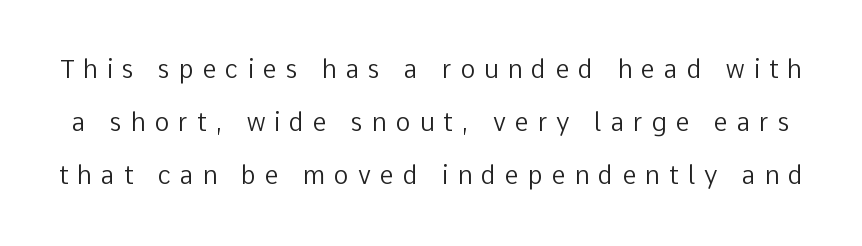
Q: Is the text bold? A: No.
Q: Is the text italic (slanted)? A: No, it is upright.
Q: Is the text underlined? A: No.
Q: Is the spacing between letters normal or unusually wide? A: Unusually wide.
Q: Is the spacing between lines tight, normal or loose? A: Loose.
